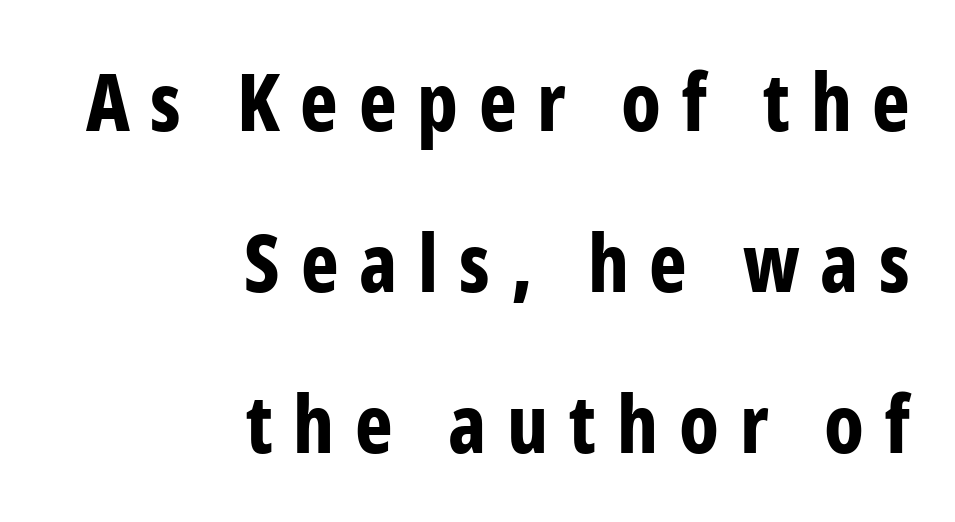
{"serif": "no", "italic": "no", "bold": "yes", "weight": "bold", "width": "condensed", "stroke_contrast": "low", "x_height": "medium", "monospaced": "no", "underline": "no", "align": "right", "line_spacing": "loose", "line_spacing_ratio": 2.01, "letter_spacing": "wide", "letter_spacing_em": 0.26, "glyph_px": 80}
